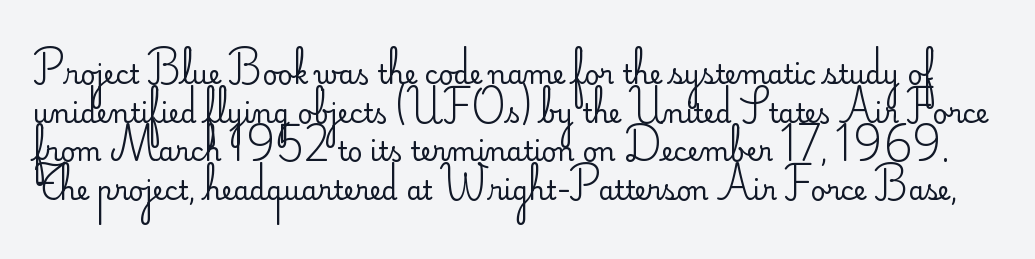
Q: Is the text bold? A: No.
Q: Is the text italic (slanted)? A: No, it is upright.
Q: Is the text underlined? A: No.
Q: Is the spacing between letters normal or unusually wide? A: Normal.
Q: Is the spacing between lines tight, normal or loose? A: Normal.
